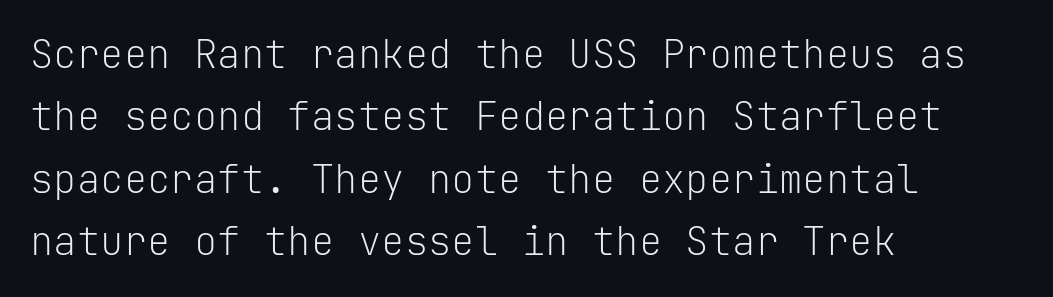
Compared with typical paragraphs, the rows here are spaced about the same. Stem width sits at or under what a default text font uses. You can tell it's not italic because the verticals are truly vertical. These lines are rendered in a fixed-pitch font. Tracking here is standard; glyphs follow each other at the usual distance. In terms of letterform style, serifs are entirely absent.
